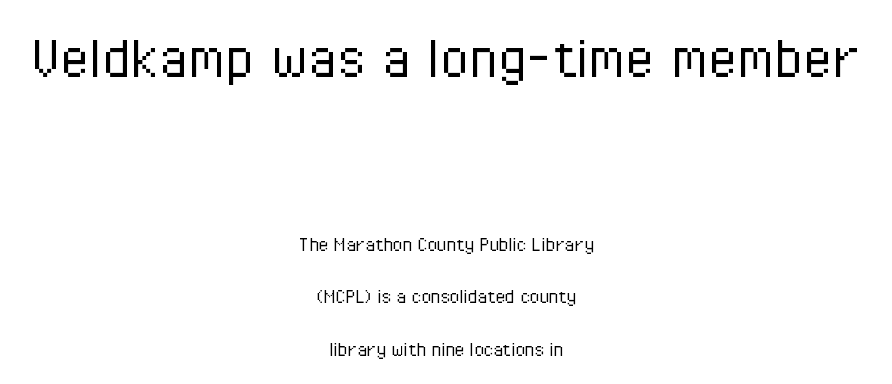
{"serif": "no", "italic": "no", "bold": "no", "weight": "light", "width": "condensed", "stroke_contrast": "low", "x_height": "medium", "monospaced": "no", "underline": "no", "align": "center", "line_spacing": "loose", "line_spacing_ratio": 2.38, "letter_spacing": "normal", "letter_spacing_em": 0.0, "larger_block": "first", "size_ratio": 3.0, "glyph_px": 66}
